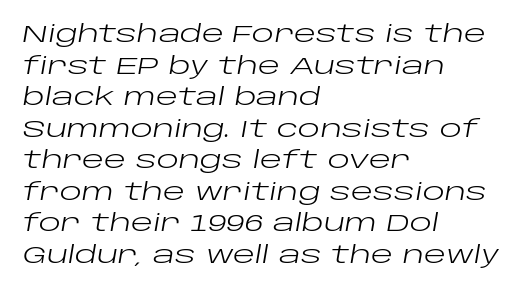
Q: Is the text bold? A: No.
Q: Is the text italic (slanted)? A: Yes, it leans right by about 10 degrees.
Q: Is the text underlined? A: No.
Q: How is the paragraph aligned? A: Left-aligned.
Q: Is the spacing between letters normal or unusually wide? A: Normal.
Q: Is the spacing between lines tight, normal or loose? A: Normal.
